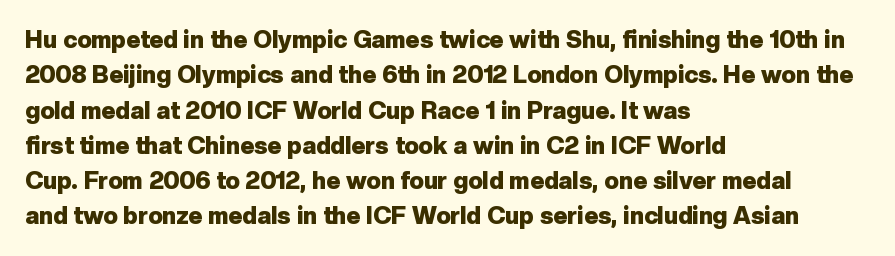
The baseline area is clear. Rendered with straight, roman letterforms. The face used here has the dense, thick strokes of a bold. One-word summary of the alignment: left.
